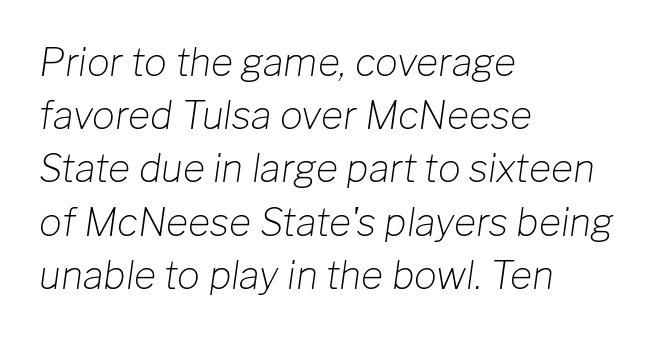
The font sits on the lighter half of the weight spectrum, regular included. Line beginnings align vertically; line endings do not. This rendering leaves character spacing at its baseline value. The vertical gap from one line to the next is medium. Proportional: the letters do not fall into vertical columns.
